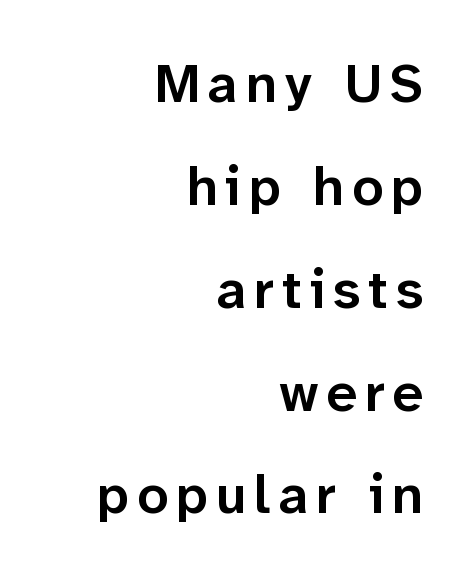
Type style note: lacks serifs. Note the varied advance widths — an 'i' is clearly narrower than an 'm'. One-word summary of the alignment: right. A semibold gives these letters moderate extra thickness, short of bold.
